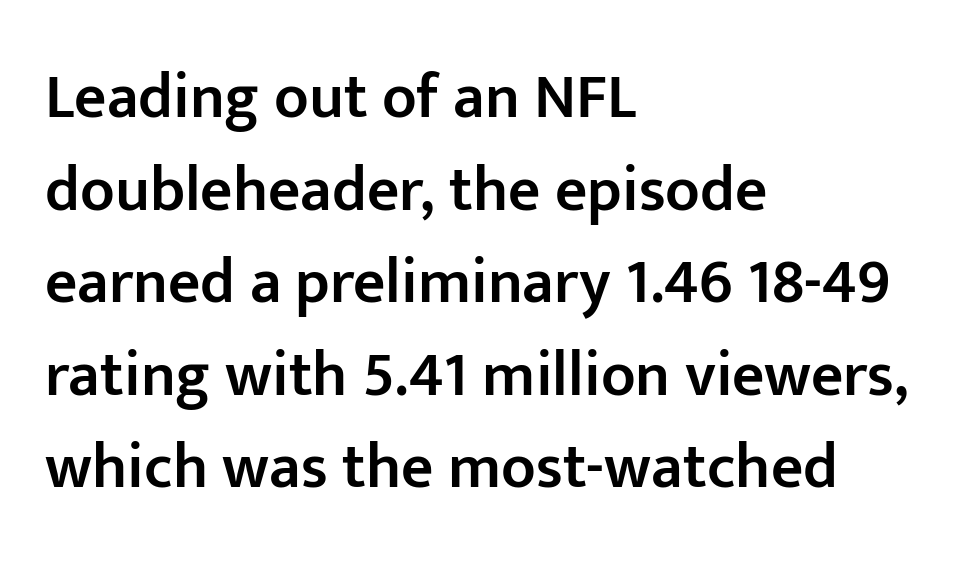
The image shows 63 px semibold sans-serif type, upright; set left-aligned, normal line spacing (1.47x), normal letter spacing, not underlined; low stroke contrast and a medium x-height.
